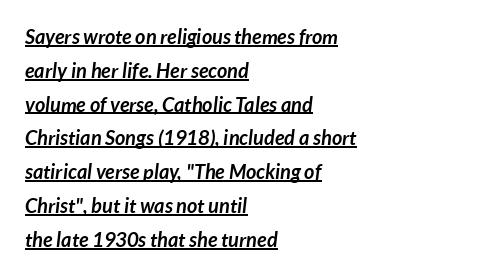
The image shows 20 px bold type; set left-aligned, normal line spacing (1.69x), normal letter spacing, underlined.
